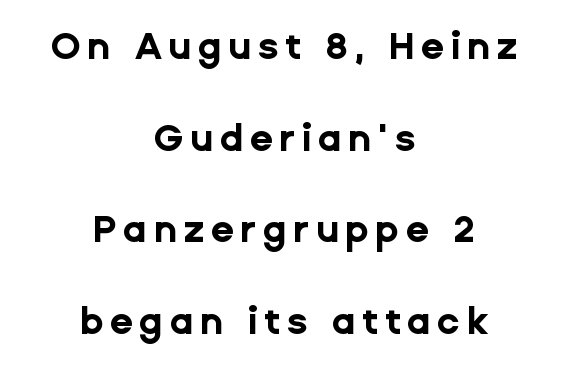
{"serif": "no", "italic": "no", "bold": "yes", "weight": "bold", "width": "normal", "stroke_contrast": "low", "x_height": "medium", "monospaced": "no", "underline": "no", "align": "center", "line_spacing": "loose", "line_spacing_ratio": 2.41, "glyph_px": 38}
